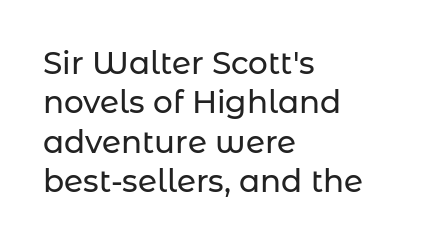
Q: Is the text italic (slanted)? A: No, it is upright.
Q: Is the typeface a serif or a sans-serif typeface? A: Sans-serif.
Q: Is the text underlined? A: No.
Q: How is the paragraph aligned? A: Left-aligned.
Q: Is the spacing between letters normal or unusually wide? A: Normal.
Q: Is the spacing between lines tight, normal or loose? A: Normal.
Q: Width (condensed, normal, or wide)? A: Normal.
Q: Stroke contrast? A: Low.
Q: x-height? A: Medium.
Q: Monospaced? A: No.
